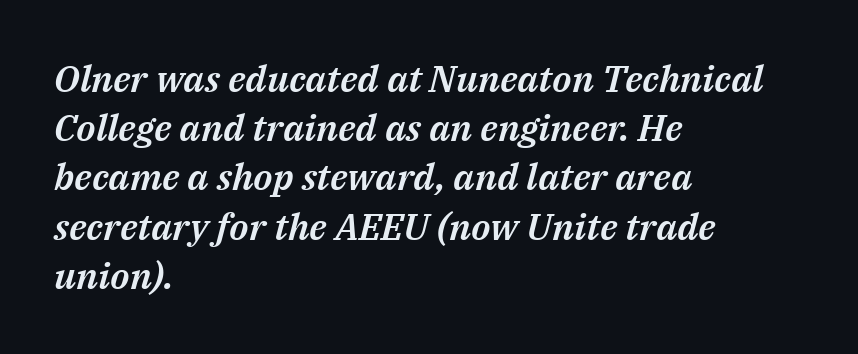
The image shows 37 px text type, italic (leaning right); set left-aligned, normal line spacing (1.33x), normal letter spacing, not underlined; medium stroke contrast and a medium x-height.
